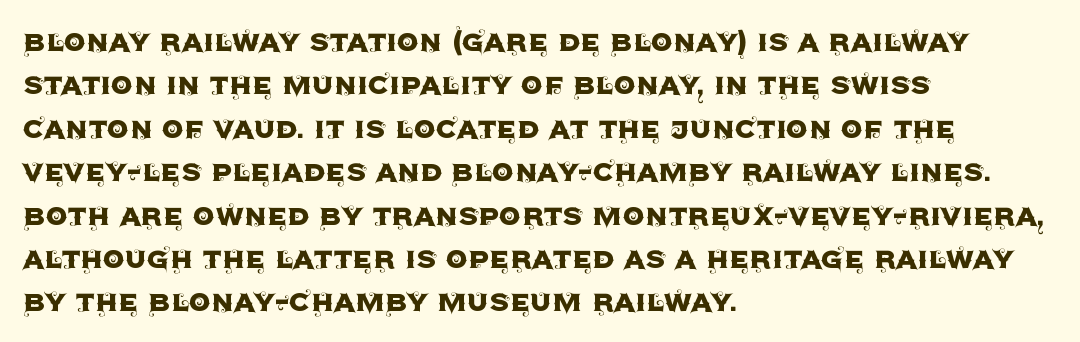
Q: Is the text italic (slanted)? A: No, it is upright.
Q: Is the typeface a serif or a sans-serif typeface? A: Sans-serif.
Q: Is the text underlined? A: No.
Q: How is the paragraph aligned? A: Left-aligned.
Q: Is the spacing between letters normal or unusually wide? A: Normal.
Q: Width (condensed, normal, or wide)? A: Normal.
Q: x-height? A: Large.
Q: Monospaced? A: No.
